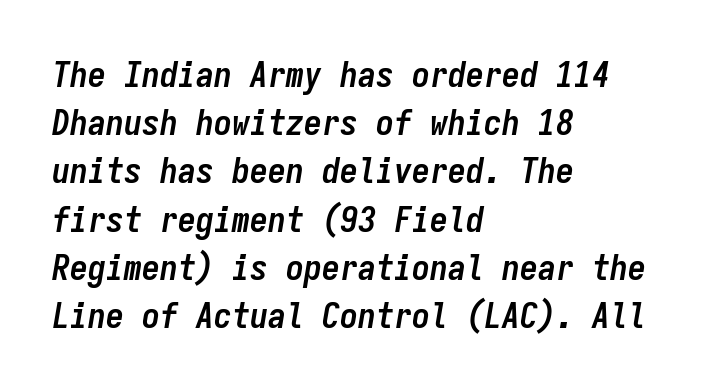
The image shows 36 px semibold, condensed type, italic (leaning right), monospaced; set left-aligned, normal line spacing (1.34x), normal letter spacing, not underlined; low stroke contrast and a medium x-height.
